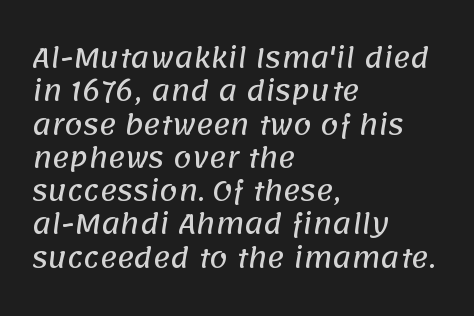
The designer left line spacing at the default. Horizontal alignment here is leftward, the default for most running prose. The strip under each line holds only bare page. In terms of letterspacing, this is plain default setting.
